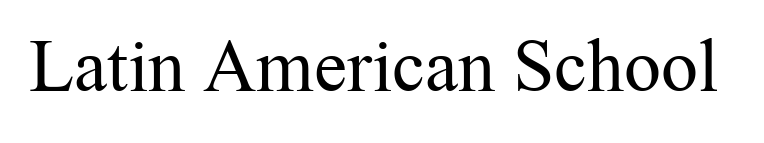
{"serif": "yes", "italic": "no", "bold": "no", "weight": "regular", "width": "normal", "stroke_contrast": "medium", "x_height": "medium", "monospaced": "no", "underline": "no", "letter_spacing": "normal", "letter_spacing_em": 0.0, "glyph_px": 74}
